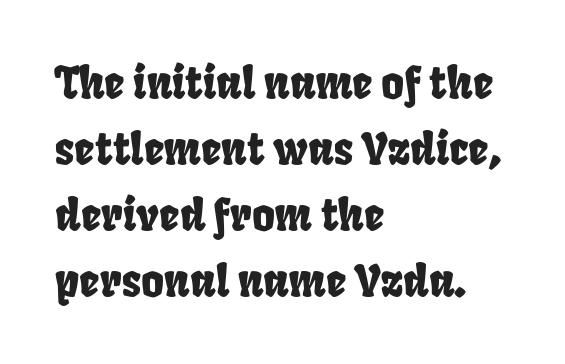
Leading matches the norm, producing a regular column. Spacing between characters is what you'd get straight out of the box. All the whitespace from short lines collects on the right. Underlining? Definitely not there.
